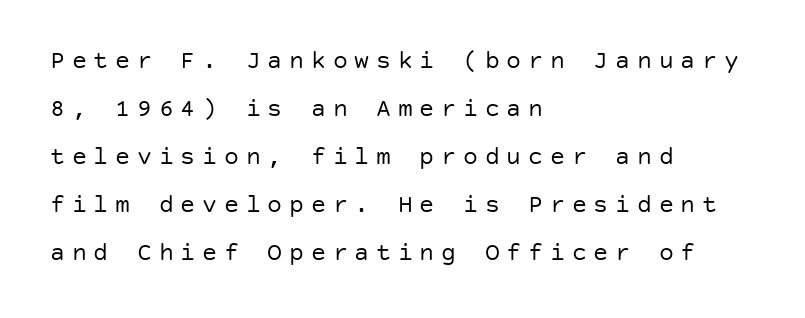
The image shows 25 px text type, upright; set left-aligned, loose line spacing (1.92x), unusually wide letter spacing (+0.27 em), not underlined.
